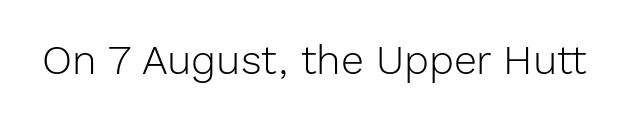
The image shows 41 px light sans-serif type, upright; set normal letter spacing, not underlined; a medium x-height.
